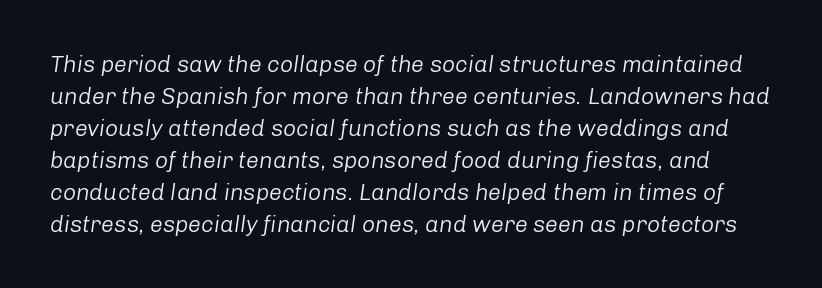
{"italic": "yes", "lean": "right", "slant_degrees": 8, "bold": "no", "underline": "no", "line_spacing": "normal", "line_spacing_ratio": 1.39, "letter_spacing": "normal", "letter_spacing_em": 0.0, "glyph_px": 23}
